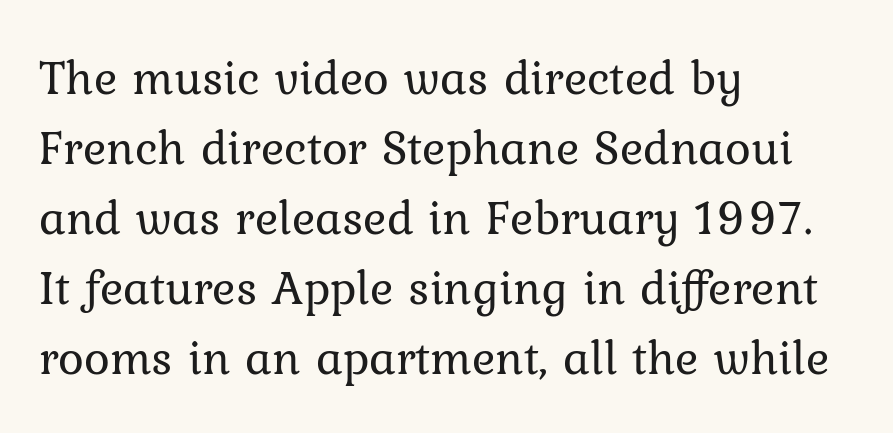
Standard letterfit; no display-style spreading of the glyphs. Just letters on the line, the space beneath them empty. Caption: multi-line text, flush left, ragged right. The block of text has a typical density, with ordinary space between rows. The font is comparable to plain body text, perhaps lighter.
